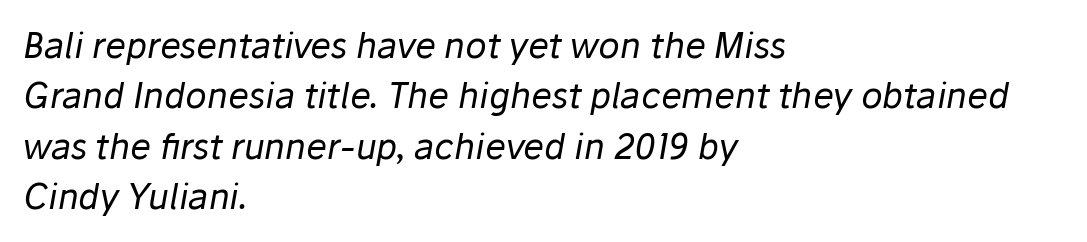
Q: Is the text bold? A: No.
Q: Is the text italic (slanted)? A: Yes, it leans right by about 10 degrees.
Q: Is the text underlined? A: No.
Q: How is the paragraph aligned? A: Left-aligned.
Q: Is the spacing between letters normal or unusually wide? A: Normal.
Q: Is the spacing between lines tight, normal or loose? A: Normal.
Q: Width (condensed, normal, or wide)? A: Normal.
Q: Stroke contrast? A: Low.
Q: x-height? A: Medium.
Q: Monospaced? A: No.
